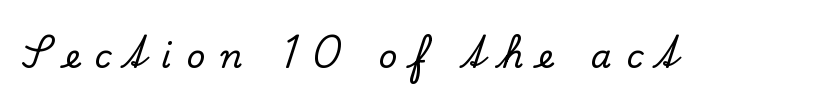
{"serif": "yes", "width": "normal", "stroke_contrast": "low", "x_height": "small", "monospaced": "no", "underline": "no", "letter_spacing": "wide", "letter_spacing_em": 0.44, "glyph_px": 33}
